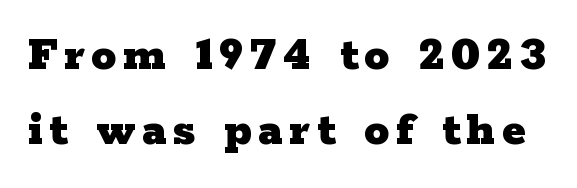
Q: Is the text bold? A: Yes.
Q: Is the text italic (slanted)? A: No, it is upright.
Q: Is the typeface a serif or a sans-serif typeface? A: Serif.
Q: Is the text underlined? A: No.
Q: Is the spacing between lines tight, normal or loose? A: Normal.
Q: Width (condensed, normal, or wide)? A: Wide.
Q: Stroke contrast? A: Low.
Q: x-height? A: Medium.
Q: Monospaced? A: No.
